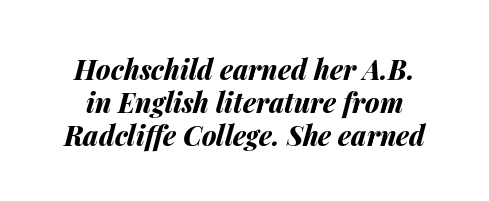
{"italic": "yes", "lean": "right", "slant_degrees": 14, "bold": "yes", "underline": "no", "line_spacing_ratio": 1.23, "letter_spacing": "normal", "letter_spacing_em": 0.0, "glyph_px": 27}
